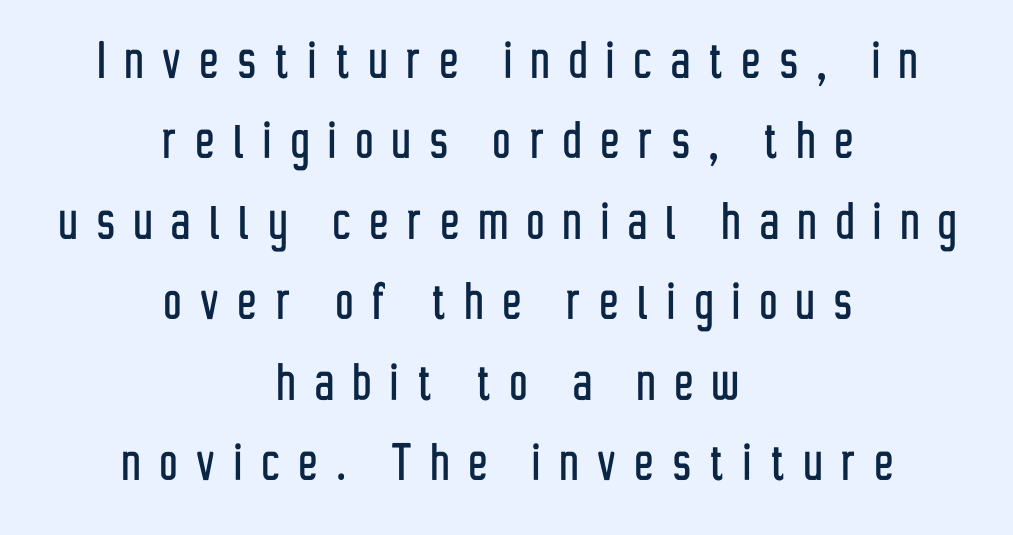
Notice how the passage keeps no hard edge, just a central spine. Here the designer chose a conventional face with non-uniform glyph widths. The space between consecutive lines is moderate. Italic: no, the glyphs are upright roman.
